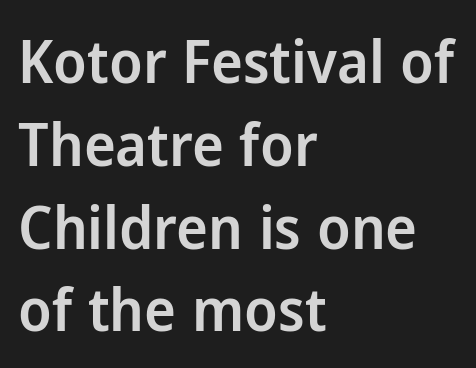
Horizontally, the lines are justified to the leading edge only. Quick note: underline off. Is there much room between lines? A standard amount, neither cramped nor airy. Varying glyph widths throughout — classic text-font behaviour. Each letter's strokes conclude bluntly, with no projecting serifs. Does extra space separate the letters? No, they use regular spacing.
